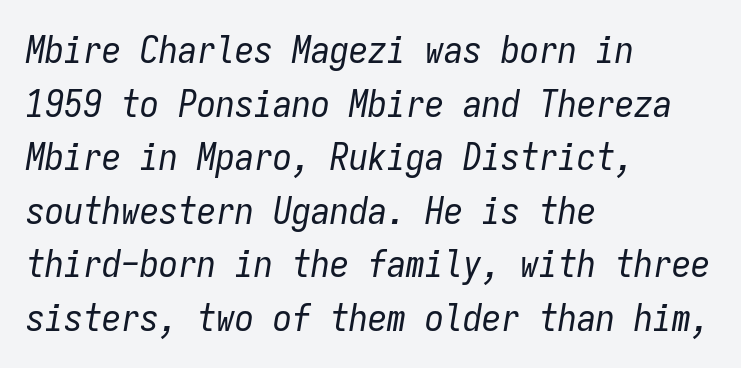
The image shows 38 px regular-weight, condensed type, italic (leaning right), monospaced; set left-aligned, normal line spacing (1.41x), normal letter spacing, not underlined; low stroke contrast and a medium x-height.
